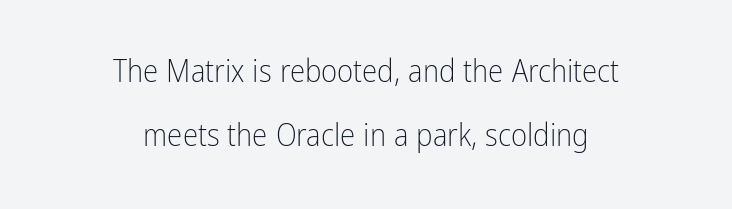
Style check: upright. Tracking value appears to be zero — textbook default spacing. Nope, no serifs anywhere on these letters. Here the designer chose a conventional face with non-uniform glyph widths. The rendering uses a large line-height, opening up the rows.
